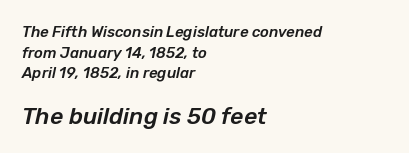
Notice how the passage keeps a crisp vertical edge on the left only. Size hierarchy here favors the trailing block over the leading one. Normally led — the rows are evenly, conventionally spaced. Descender tails drop into unmarked territory. Characters are canted at an angle relative to the baseline's perpendicular.
